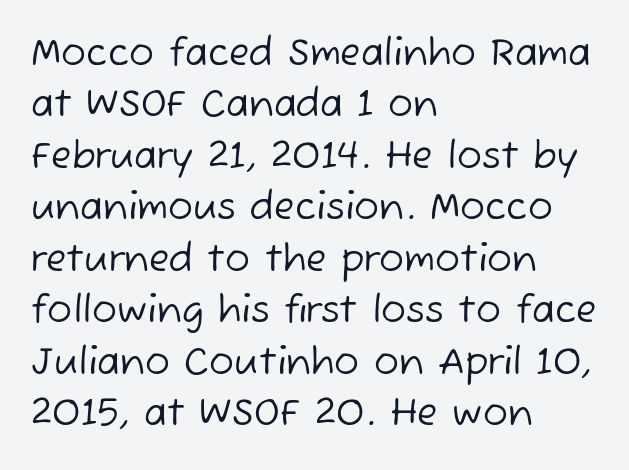
{"serif": "no", "bold": "no", "weight": "regular", "width": "normal", "stroke_contrast": "low", "x_height": "medium", "monospaced": "no", "underline": "no", "align": "left", "line_spacing": "normal", "line_spacing_ratio": 1.39, "letter_spacing": "normal", "letter_spacing_em": 0.0, "glyph_px": 37}
